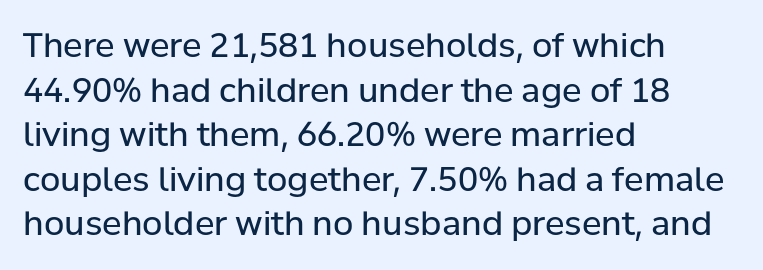
The image shows 33 px regular-weight sans-serif type, upright; set left-aligned, normal line spacing (1.35x), normal letter spacing, not underlined; low stroke contrast and a medium x-height.
